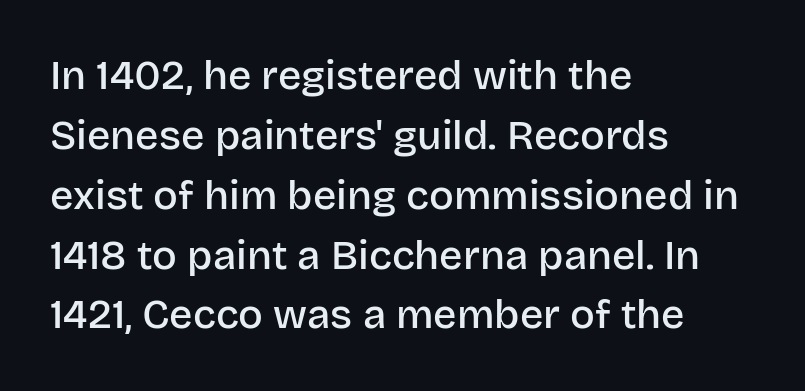
The image shows 41 px semibold sans-serif type, upright; set left-aligned, normal line spacing (1.46x), normal letter spacing, not underlined; low stroke contrast and a large x-height.
